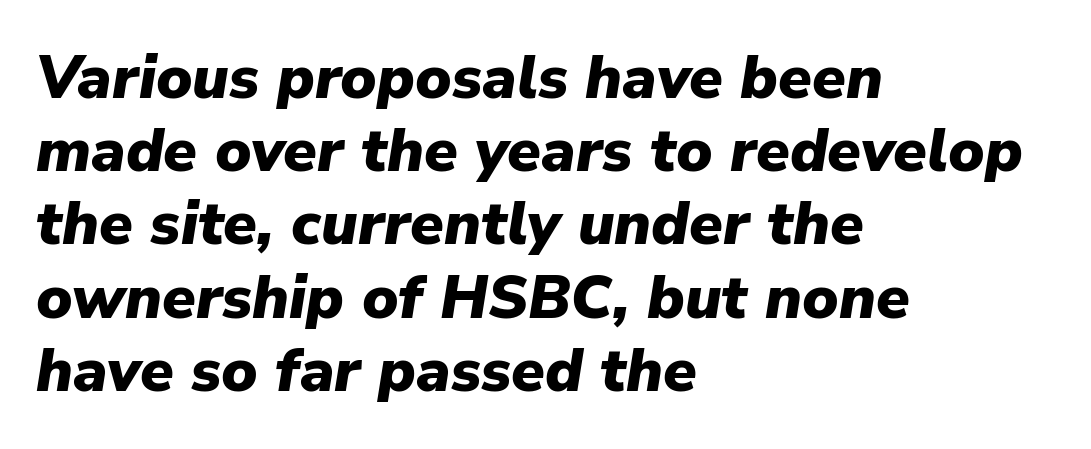
Q: Is the text bold? A: Yes.
Q: Is the text italic (slanted)? A: Yes, it leans right by about 9 degrees.
Q: Is the text underlined? A: No.
Q: How is the paragraph aligned? A: Left-aligned.
Q: Is the spacing between letters normal or unusually wide? A: Normal.
Q: Width (condensed, normal, or wide)? A: Normal.
Q: Stroke contrast? A: Low.
Q: x-height? A: Medium.
Q: Monospaced? A: No.
